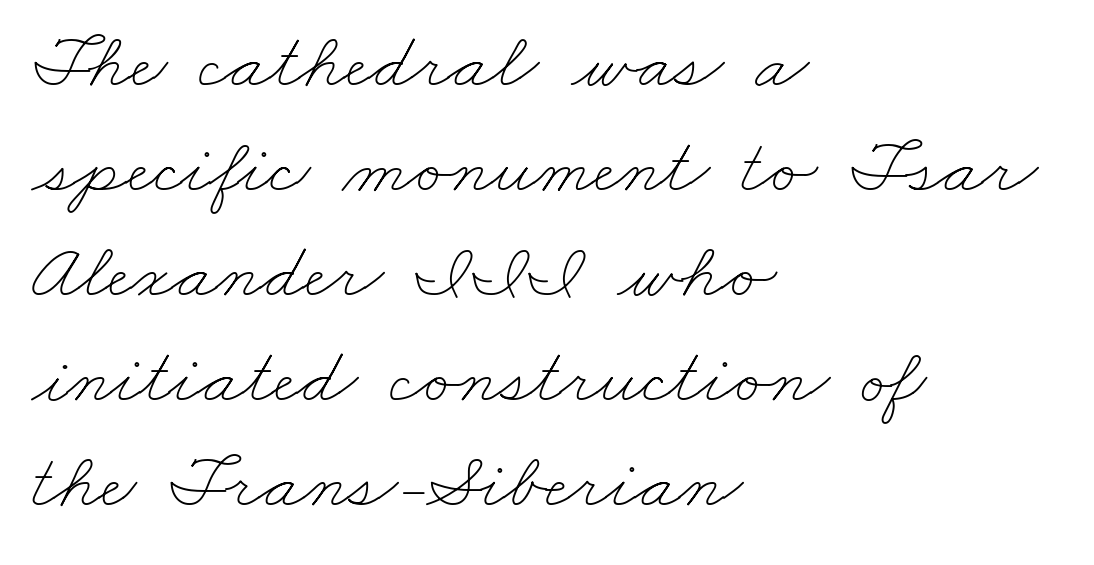
Q: Is the text bold? A: No.
Q: Is the text underlined? A: No.
Q: How is the paragraph aligned? A: Left-aligned.
Q: Is the spacing between letters normal or unusually wide? A: Normal.
Q: Is the spacing between lines tight, normal or loose? A: Normal.
Q: Width (condensed, normal, or wide)? A: Wide.
Q: Stroke contrast? A: Low.
Q: x-height? A: Small.
Q: Monospaced? A: No.
